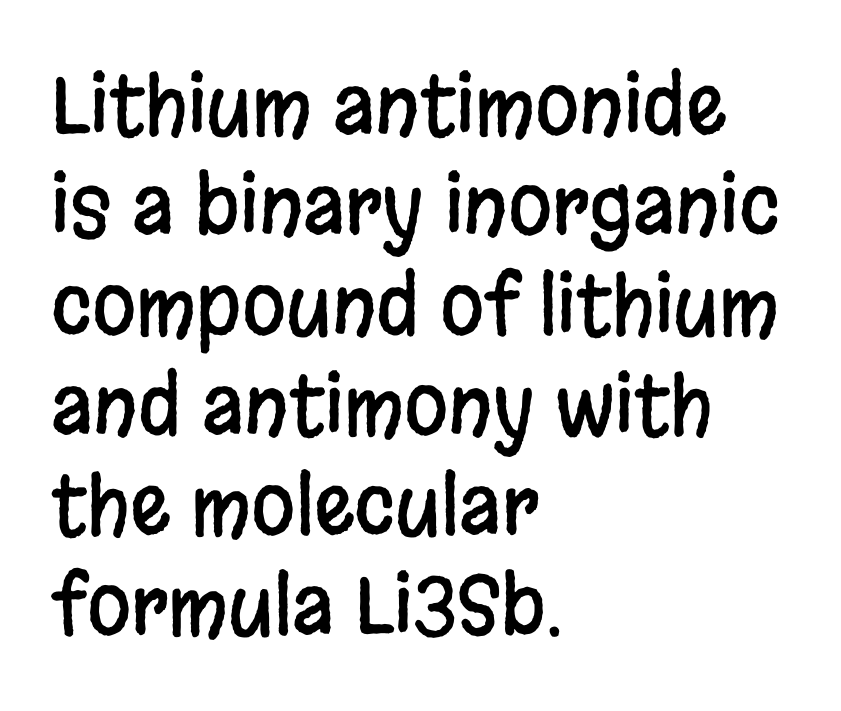
Unlike italic type, these characters show no tilt at all. Check under the words: just untouched page. Nothing unusual about the tracking: characters are spaced as the font intends. Is there much room between lines? A standard amount, neither cramped nor airy. Nothing sits at the stroke ends, so this counts as sans-serif. Spacing verdict: proportional, widths tailored to each character.
